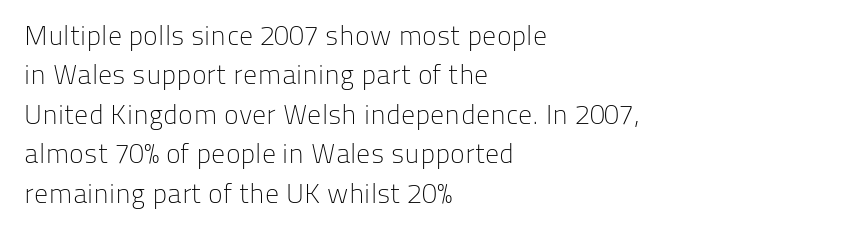
The image shows 28 px light sans-serif type, upright; set left-aligned, normal line spacing (1.41x), normal letter spacing, not underlined; low stroke contrast and a medium x-height.
